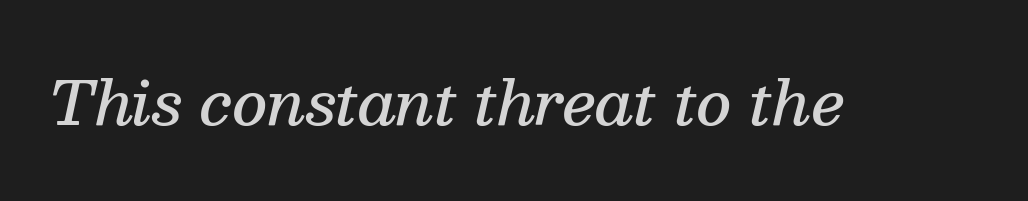
{"serif": "yes", "italic": "yes", "lean": "right", "slant_degrees": 13, "bold": "semi", "weight": "semibold", "width": "normal", "stroke_contrast": "medium", "x_height": "medium", "monospaced": "no", "underline": "no", "letter_spacing": "normal", "letter_spacing_em": 0.0, "glyph_px": 60}
